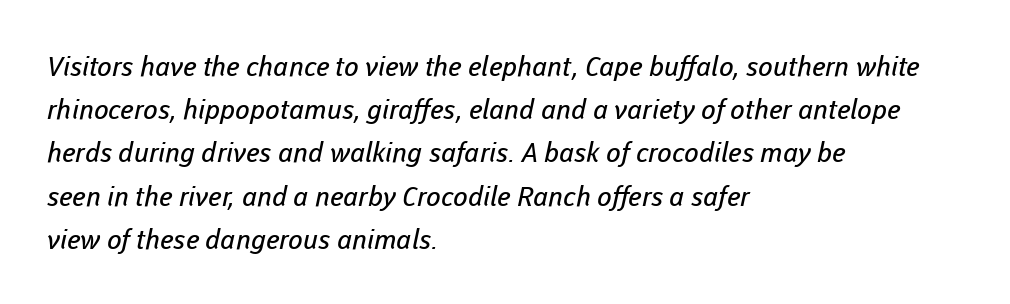
{"bold": "no", "underline": "no", "align": "left", "line_spacing": "normal", "line_spacing_ratio": 1.6, "letter_spacing": "normal", "letter_spacing_em": 0.0, "glyph_px": 27}
